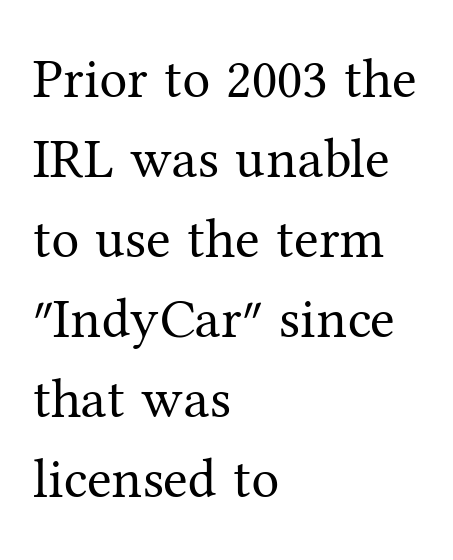
The image shows 56 px regular-weight serif type, upright; set left-aligned, normal line spacing (1.43x), normal letter spacing, not underlined; medium stroke contrast and a medium x-height.
